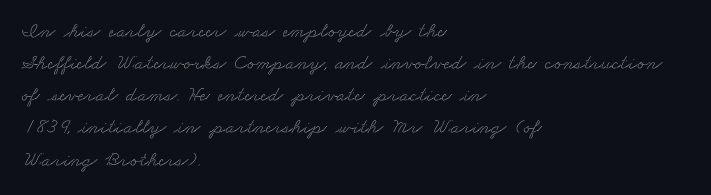
Q: Is the text underlined? A: No.
Q: How is the paragraph aligned? A: Left-aligned.
Q: Is the spacing between letters normal or unusually wide? A: Normal.
Q: Is the spacing between lines tight, normal or loose? A: Normal.
